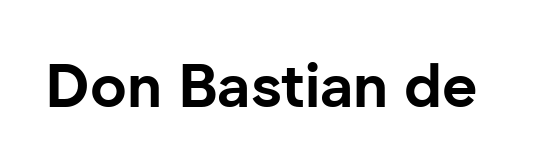
The image shows 61 px bold sans-serif type, upright; set normal letter spacing, not underlined; low stroke contrast and a medium x-height.
